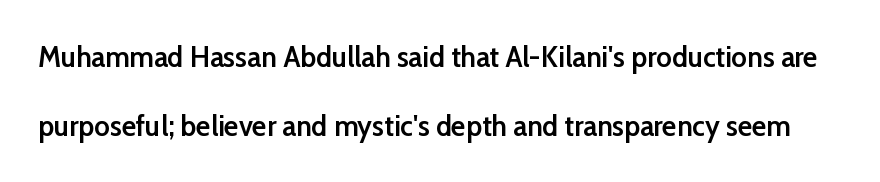
The image shows 30 px semibold sans-serif type, upright; set loose line spacing (2.3x), normal letter spacing, not underlined; low stroke contrast and a medium x-height.
